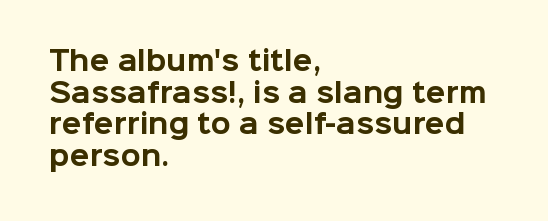
The image shows 26 px bold type, upright; set left-aligned, line spacing 1.22x, normal letter spacing, not underlined.
